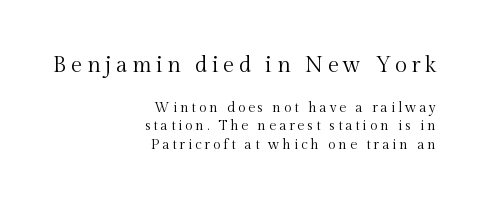
The more generous point size was reserved for the upper chunk. Just letters on the line, the space beneath them empty. This sample uses expanded letter spacing, leaving extra air between glyphs. Is the type heavy? It reads as light-to-regular instead.
